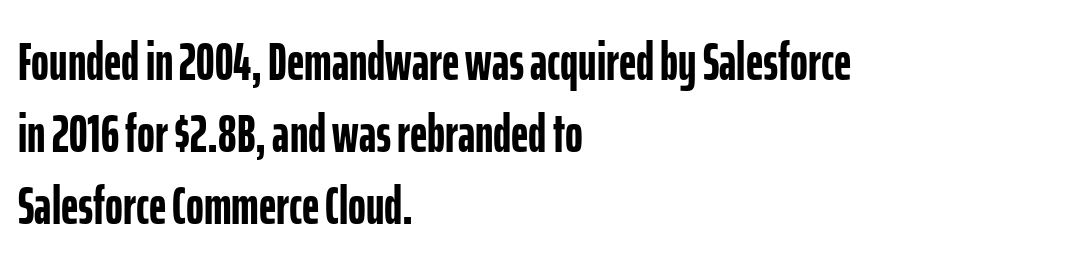
The image shows 54 px semibold, condensed sans-serif type, upright; set left-aligned, normal line spacing (1.33x), normal letter spacing, not underlined; low stroke contrast and a medium x-height.
